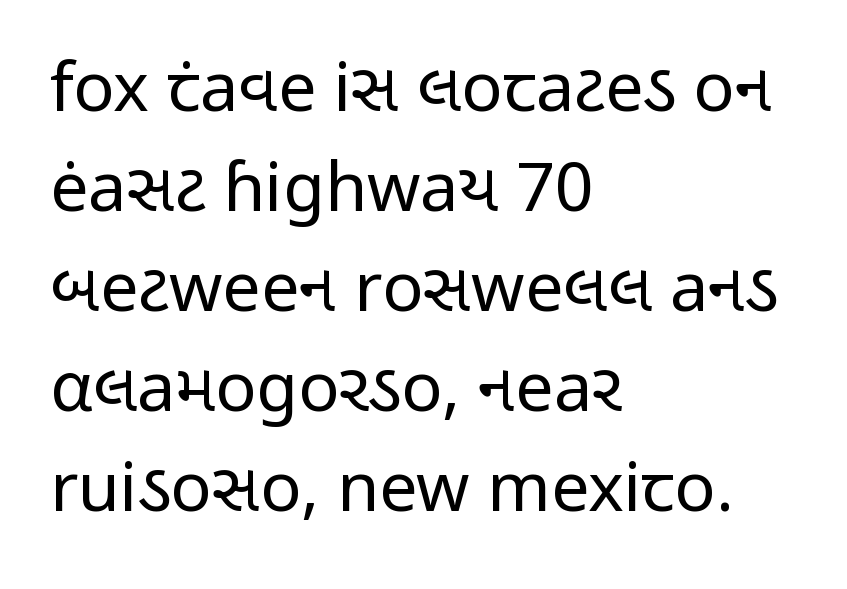
The image shows 68 px regular-weight, condensed sans-serif type, upright; set left-aligned, normal line spacing (1.47x), normal letter spacing, not underlined; low stroke contrast and a medium x-height.
